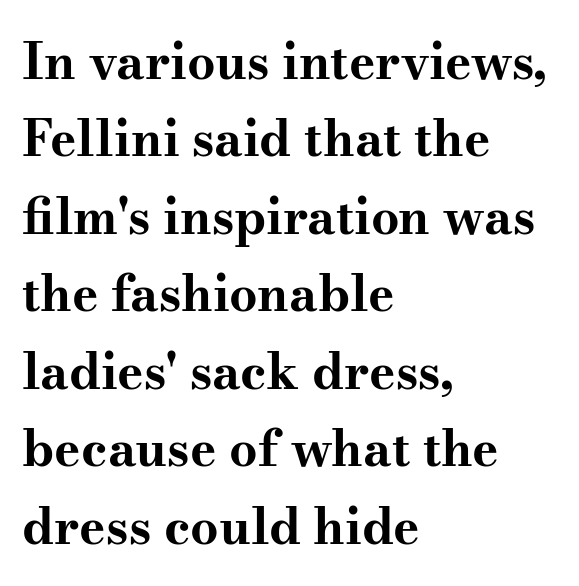
Any mark beneath the type? The region is blank. Vertical strokes here are truly vertical. Look at the stroke-to-counter ratio: heavy, a bold. The vertical gap from one line to the next is medium. Typographically, this falls in the serif category. The face used here is proportionally spaced, like ordinary book or web type.
